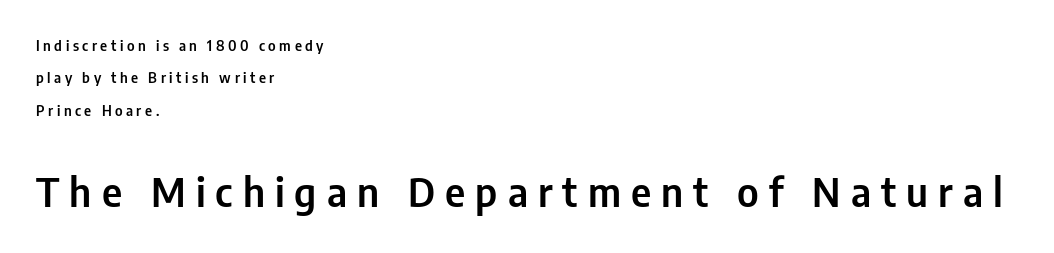
Q: Is the text italic (slanted)? A: No, it is upright.
Q: Is the typeface a serif or a sans-serif typeface? A: Sans-serif.
Q: Is the text underlined? A: No.
Q: How is the paragraph aligned? A: Left-aligned.
Q: Is the spacing between letters normal or unusually wide? A: Unusually wide.
Q: Is the spacing between lines tight, normal or loose? A: Loose.
Q: Which block of text is set in a larger size, the first (top) or the second (bottom)? A: The second (bottom) one.
Q: Width (condensed, normal, or wide)? A: Condensed.
Q: Stroke contrast? A: Low.
Q: x-height? A: Medium.
Q: Monospaced? A: No.
